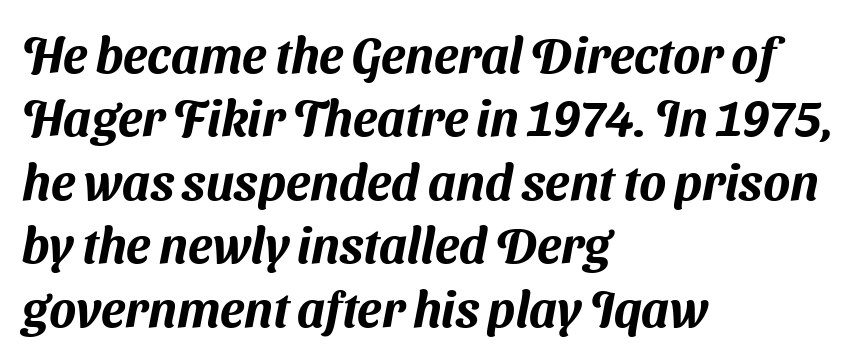
Q: Is the typeface a serif or a sans-serif typeface? A: Sans-serif.
Q: Is the text underlined? A: No.
Q: How is the paragraph aligned? A: Left-aligned.
Q: Is the spacing between letters normal or unusually wide? A: Normal.
Q: Is the spacing between lines tight, normal or loose? A: Normal.
Q: Width (condensed, normal, or wide)? A: Normal.
Q: Stroke contrast? A: Medium.
Q: x-height? A: Medium.
Q: Monospaced? A: No.
